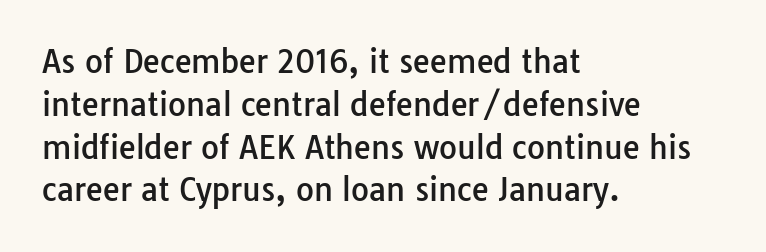
The lines sit at an ordinary, default distance from one another. Alignment: flush left. You could call the tracking neutral — neither tight nor loose. Every character sits straight up, as roman type does.
